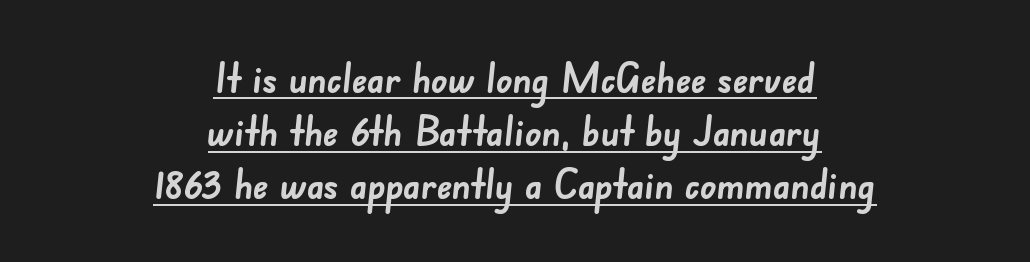
The image shows 40 px semibold sans-serif type; set centered, normal line spacing (1.33x), normal letter spacing, underlined; low stroke contrast and a small x-height.
